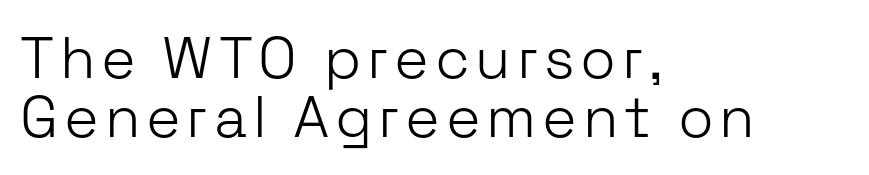
The image shows 58 px light sans-serif type, upright; set left-aligned, tight line spacing (1.02x), not underlined; low stroke contrast and a medium x-height.
